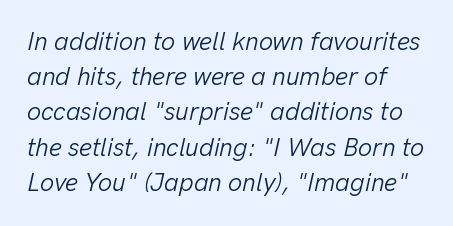
The image shows 25 px text type, italic (leaning right); set normal line spacing (1.41x), normal letter spacing, not underlined.
